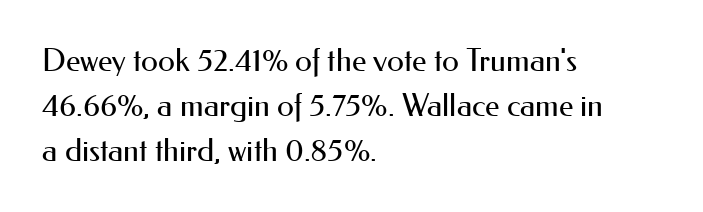
You can tell from the bare stems that sans-serif type was used. Is the stroke heavy? The answer is a plain regular-or-lighter. Proportional: the letters do not fall into vertical columns. Line beginnings align vertically; line endings do not. Rendered with straight, roman letterforms. No word sits above an underline.
